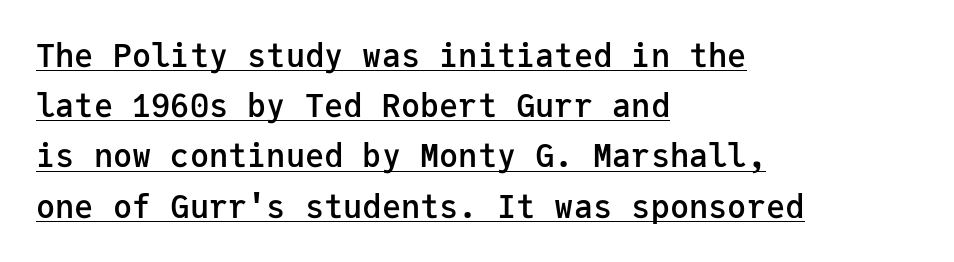
Q: Is the text bold? A: Semi-bold.
Q: Is the text italic (slanted)? A: No, it is upright.
Q: Is the typeface a serif or a sans-serif typeface? A: Sans-serif.
Q: Is the text underlined? A: Yes.
Q: How is the paragraph aligned? A: Left-aligned.
Q: Is the spacing between letters normal or unusually wide? A: Normal.
Q: Is the spacing between lines tight, normal or loose? A: Normal.
Q: Width (condensed, normal, or wide)? A: Normal.
Q: Stroke contrast? A: Low.
Q: x-height? A: Medium.
Q: Monospaced? A: Yes.
